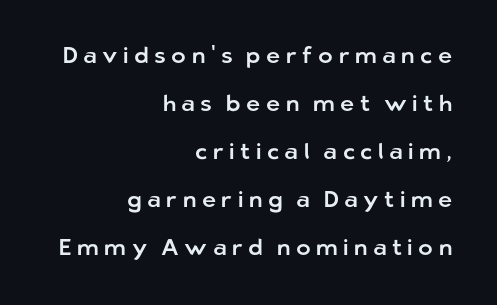
Q: Is the text italic (slanted)? A: No, it is upright.
Q: Is the text underlined? A: No.
Q: How is the paragraph aligned? A: Right-aligned.
Q: Is the spacing between letters normal or unusually wide? A: Unusually wide.
Q: Is the spacing between lines tight, normal or loose? A: Loose.
